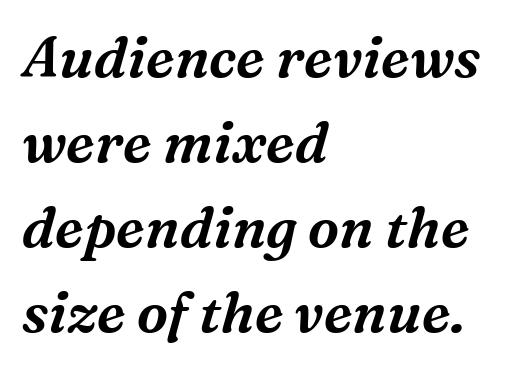
Q: Is the text italic (slanted)? A: Yes, it leans right by about 16 degrees.
Q: Is the typeface a serif or a sans-serif typeface? A: Serif.
Q: Is the text underlined? A: No.
Q: How is the paragraph aligned? A: Left-aligned.
Q: Is the spacing between letters normal or unusually wide? A: Normal.
Q: Is the spacing between lines tight, normal or loose? A: Normal.
Q: Width (condensed, normal, or wide)? A: Normal.
Q: Stroke contrast? A: Medium.
Q: x-height? A: Medium.
Q: Monospaced? A: No.
